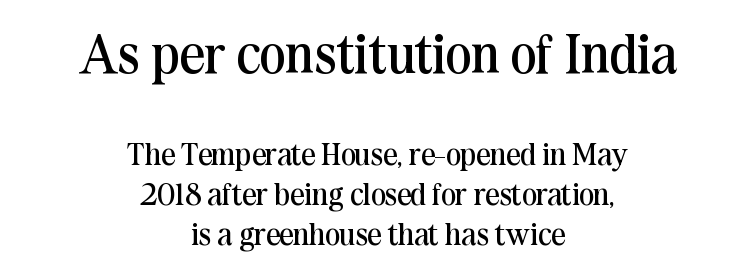
Looks like regular typesetting: each glyph gets only the width it needs. Stem width sits at or under what a default text font uses. This block has exactly the height ordinary leading produces. Does the bottom block carry the larger type? No, the top block does. Serifs: yes, visible at the terminals of the letterforms. Between one letter and the next there's only the usual sliver of space.
